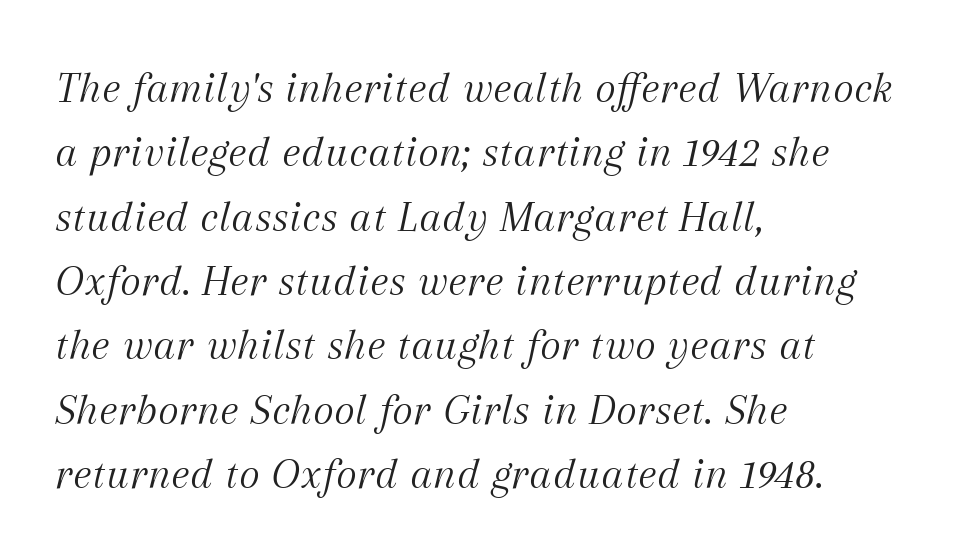
The image shows 45 px light serif type, italic (leaning right); set left-aligned, normal line spacing (1.43x), normal letter spacing, not underlined; medium stroke contrast and a medium x-height.
